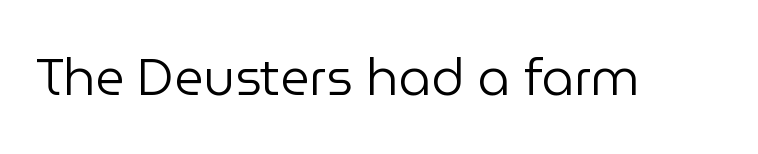
Q: Is the text bold? A: No.
Q: Is the text italic (slanted)? A: No, it is upright.
Q: Is the typeface a serif or a sans-serif typeface? A: Sans-serif.
Q: Is the text underlined? A: No.
Q: Is the spacing between letters normal or unusually wide? A: Normal.
Q: Width (condensed, normal, or wide)? A: Normal.
Q: Stroke contrast? A: Low.
Q: x-height? A: Medium.
Q: Monospaced? A: No.
